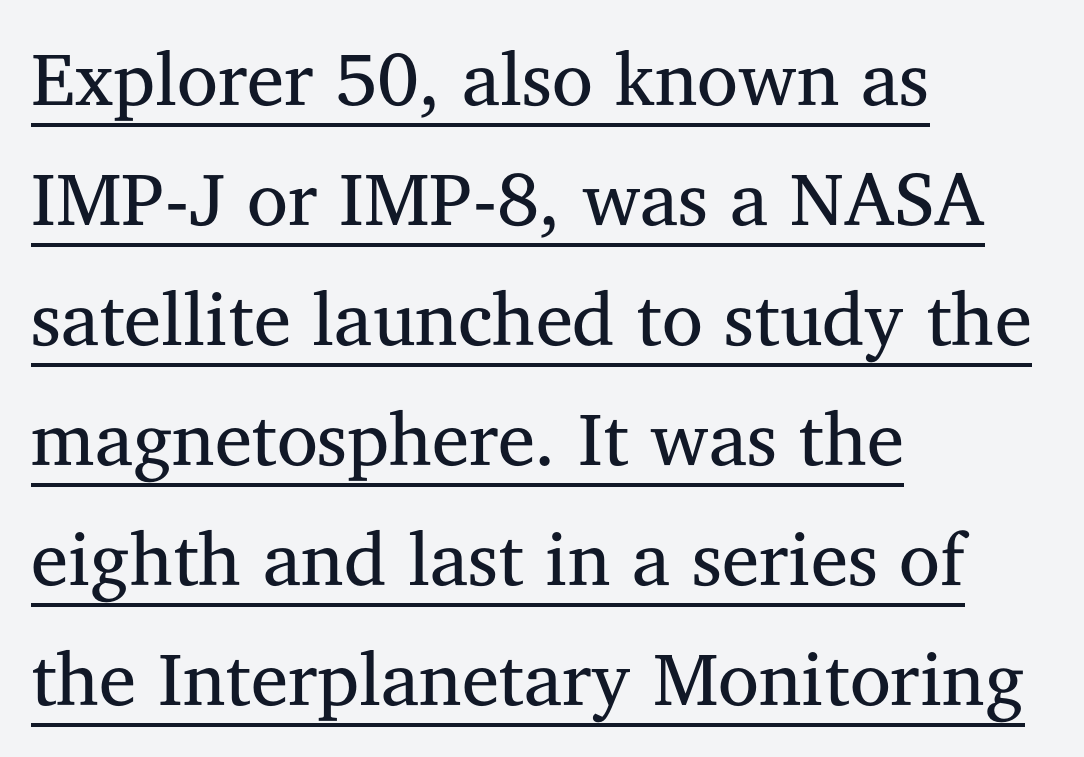
{"serif": "yes", "italic": "no", "bold": "no", "weight": "regular", "width": "normal", "stroke_contrast": "medium", "x_height": "medium", "monospaced": "no", "underline": "yes", "align": "left", "line_spacing": "normal", "line_spacing_ratio": 1.6, "letter_spacing": "normal", "letter_spacing_em": 0.0, "glyph_px": 75}
